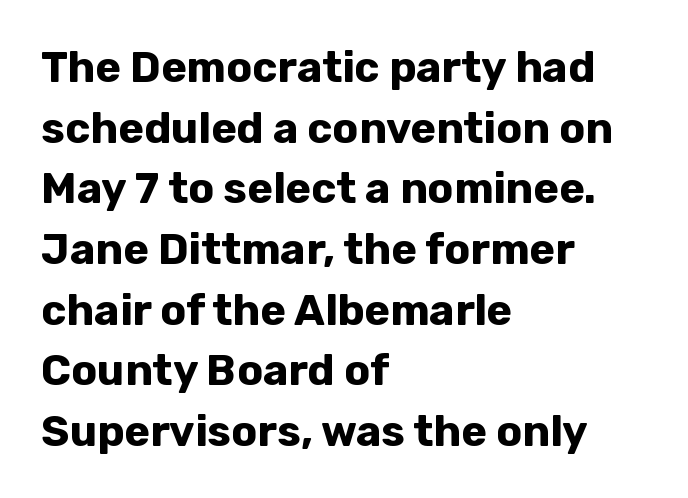
Q: Is the text bold? A: Yes.
Q: Is the text italic (slanted)? A: No, it is upright.
Q: Is the typeface a serif or a sans-serif typeface? A: Sans-serif.
Q: Is the text underlined? A: No.
Q: How is the paragraph aligned? A: Left-aligned.
Q: Is the spacing between letters normal or unusually wide? A: Normal.
Q: Is the spacing between lines tight, normal or loose? A: Normal.
Q: Width (condensed, normal, or wide)? A: Normal.
Q: Stroke contrast? A: Low.
Q: x-height? A: Medium.
Q: Monospaced? A: No.
